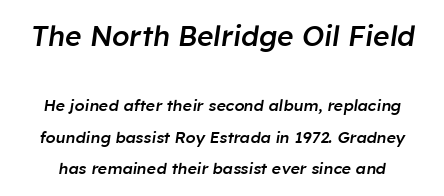
{"italic": "yes", "lean": "right", "slant_degrees": 8, "bold": "semi", "weight": "semibold", "width": "normal", "stroke_contrast": "low", "x_height": "medium", "monospaced": "no", "underline": "no", "line_spacing": "loose", "line_spacing_ratio": 1.96, "letter_spacing": "normal", "letter_spacing_em": 0.0, "larger_block": "first", "size_ratio": 1.75, "glyph_px": 28}
